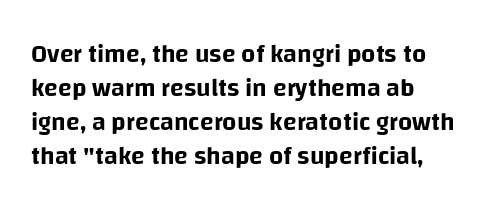
These lines were composed using upright roman letters. Line beginnings align vertically; line endings do not. Quick note: underline off. Nobody touched the tracking dial on this one. Leading matches the norm, producing a regular column.
